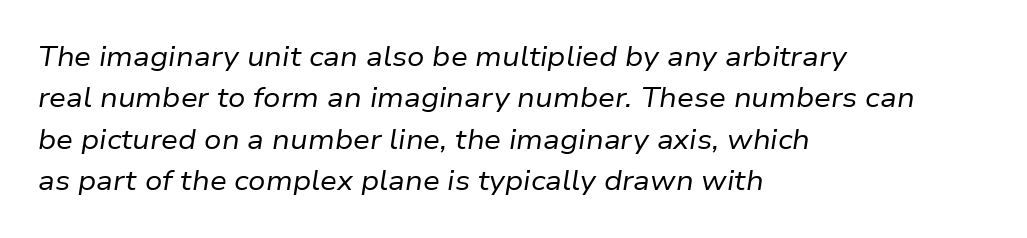
Q: Is the text bold? A: No.
Q: Is the text italic (slanted)? A: Yes, it leans right by about 9 degrees.
Q: Is the text underlined? A: No.
Q: How is the paragraph aligned? A: Left-aligned.
Q: Is the spacing between letters normal or unusually wide? A: Normal.
Q: Is the spacing between lines tight, normal or loose? A: Normal.
